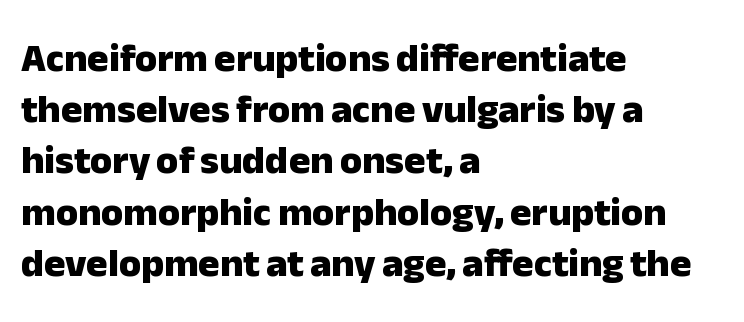
The glyphs in this specimen are sans serif. Characters remain perfectly vertical along every line. Note the varied advance widths — an 'i' is clearly narrower than an 'm'. The space directly below the letters is spotless.
